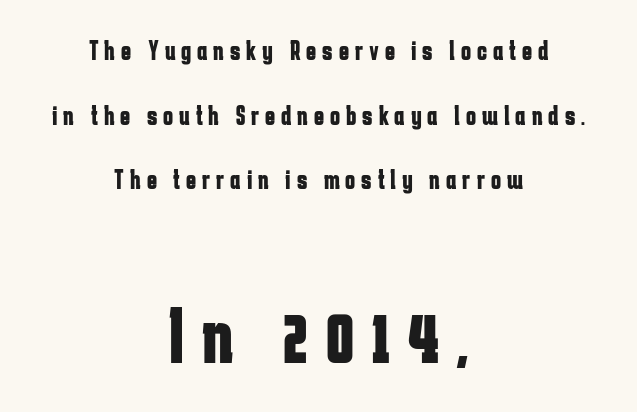
Q: Is the text bold? A: Yes.
Q: Is the text italic (slanted)? A: No, it is upright.
Q: Is the typeface a serif or a sans-serif typeface? A: Sans-serif.
Q: Is the text underlined? A: No.
Q: How is the paragraph aligned? A: Centered.
Q: Is the spacing between letters normal or unusually wide? A: Unusually wide.
Q: Is the spacing between lines tight, normal or loose? A: Loose.
Q: Which block of text is set in a larger size, the first (top) or the second (bottom)? A: The second (bottom) one.
Q: Width (condensed, normal, or wide)? A: Condensed.
Q: Stroke contrast? A: Low.
Q: x-height? A: Medium.
Q: Monospaced? A: No.
